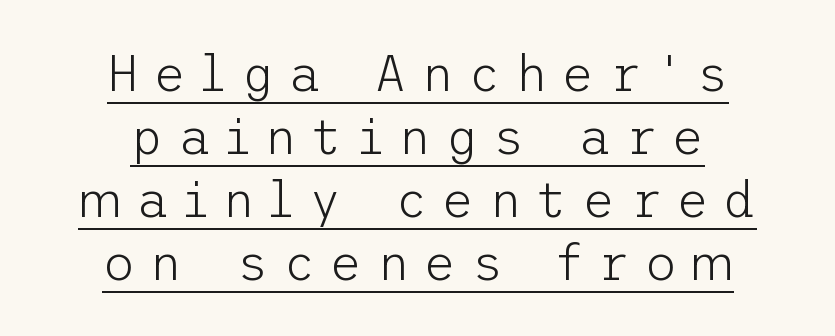
The image shows 50 px light sans-serif type, upright; set centered, normal line spacing (1.26x), unusually wide letter spacing (+0.29 em), underlined; low stroke contrast and a medium x-height.
